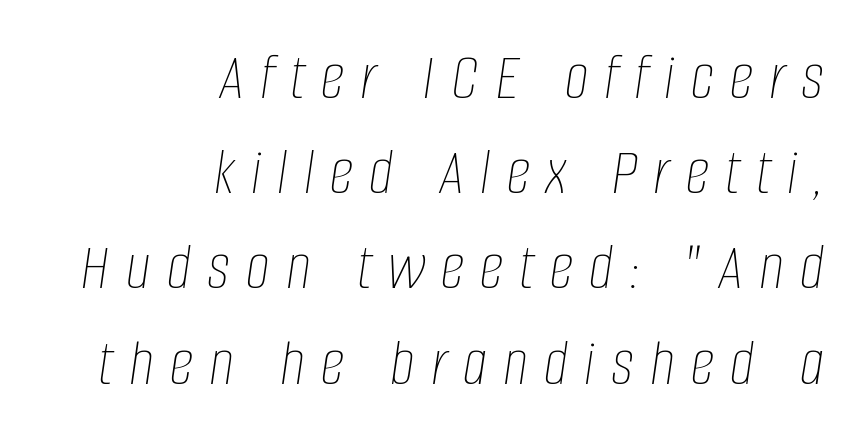
Q: Is the text bold? A: No.
Q: Is the text italic (slanted)? A: Yes, it leans right by about 8 degrees.
Q: Is the text underlined? A: No.
Q: How is the paragraph aligned? A: Right-aligned.
Q: Is the spacing between letters normal or unusually wide? A: Unusually wide.
Q: Is the spacing between lines tight, normal or loose? A: Normal.
Q: Width (condensed, normal, or wide)? A: Condensed.
Q: Stroke contrast? A: Low.
Q: x-height? A: Large.
Q: Monospaced? A: No.
